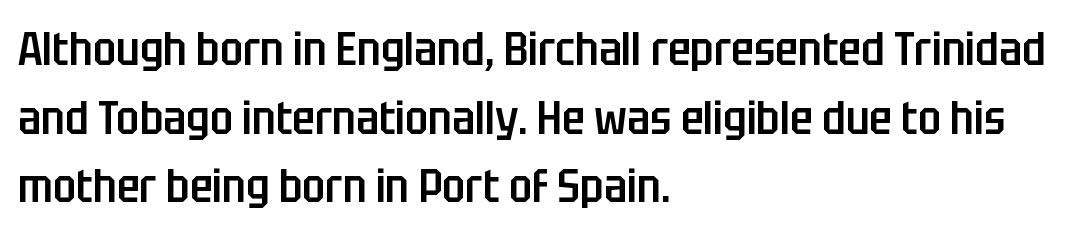
Q: Is the text bold? A: Semi-bold.
Q: Is the text italic (slanted)? A: No, it is upright.
Q: Is the typeface a serif or a sans-serif typeface? A: Sans-serif.
Q: Is the text underlined? A: No.
Q: How is the paragraph aligned? A: Left-aligned.
Q: Is the spacing between letters normal or unusually wide? A: Normal.
Q: Is the spacing between lines tight, normal or loose? A: Normal.
Q: Width (condensed, normal, or wide)? A: Condensed.
Q: Stroke contrast? A: Low.
Q: x-height? A: Large.
Q: Monospaced? A: No.
